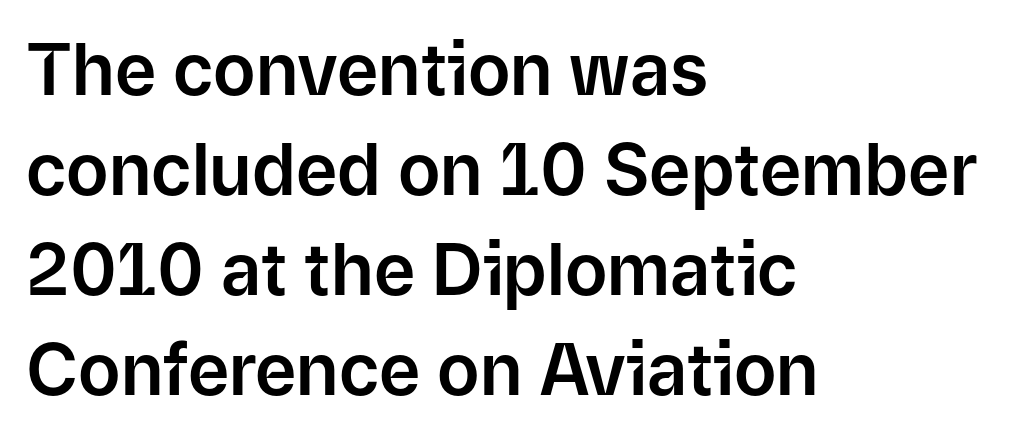
The image shows 71 px sans-serif type, upright; set left-aligned, normal line spacing (1.41x), normal letter spacing, not underlined; low stroke contrast and a medium x-height.
